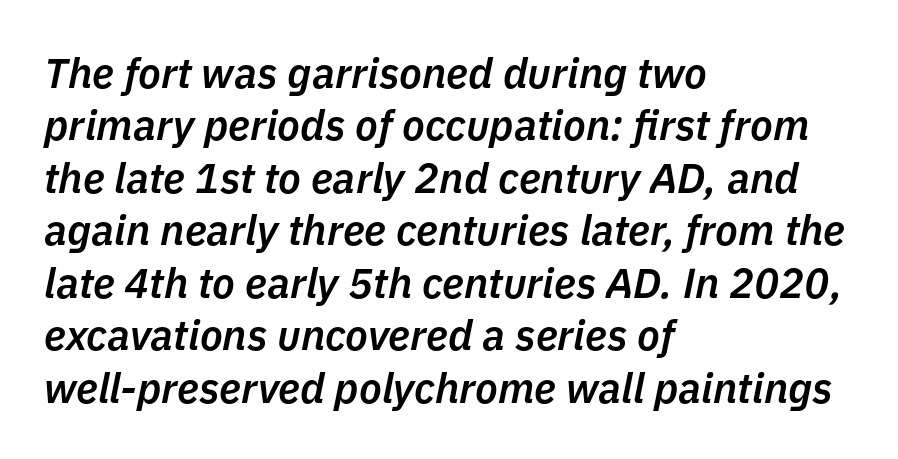
{"italic": "yes", "lean": "right", "slant_degrees": 11, "bold": "semi", "weight": "semibold", "width": "normal", "stroke_contrast": "low", "x_height": "medium", "monospaced": "no", "underline": "no", "align": "left", "line_spacing": "normal", "line_spacing_ratio": 1.25, "letter_spacing": "normal", "letter_spacing_em": 0.0, "glyph_px": 42}
